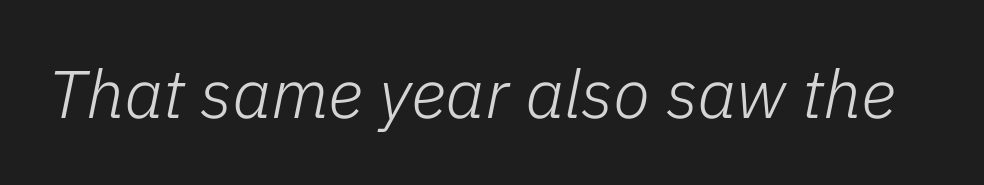
Rule under the text: the space is simply empty. Weight: not bold — regular or lighter. In terms of letterspacing, this is plain default setting. The font's italic variant was chosen for this text. You could not count columns in this text — the font is proportionally spaced.
